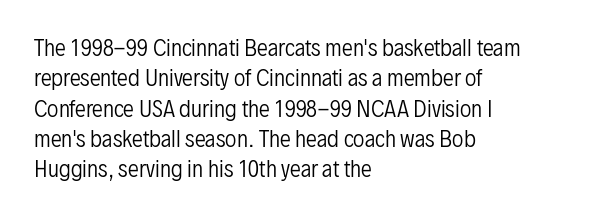
{"italic": "no", "bold": "no", "underline": "no", "align": "left", "line_spacing": "normal", "line_spacing_ratio": 1.38, "letter_spacing": "normal", "letter_spacing_em": 0.0, "glyph_px": 22}
